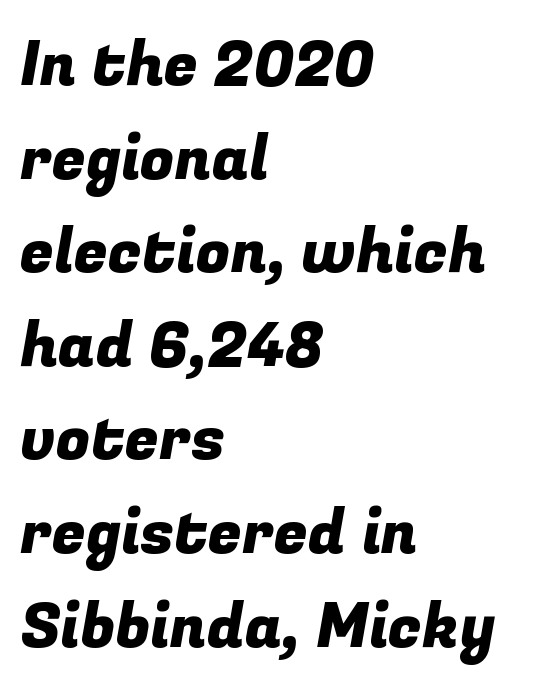
Q: Is the typeface a serif or a sans-serif typeface? A: Sans-serif.
Q: Is the text underlined? A: No.
Q: How is the paragraph aligned? A: Left-aligned.
Q: Is the spacing between letters normal or unusually wide? A: Normal.
Q: Is the spacing between lines tight, normal or loose? A: Normal.
Q: Width (condensed, normal, or wide)? A: Normal.
Q: Stroke contrast? A: Low.
Q: x-height? A: Medium.
Q: Monospaced? A: No.
